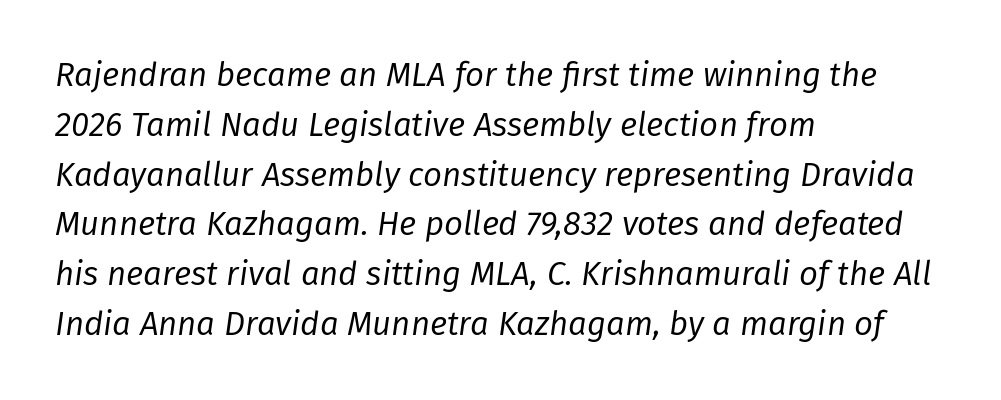
The image shows 33 px regular-weight type, italic (leaning right); set left-aligned, normal line spacing (1.51x), normal letter spacing, not underlined; low stroke contrast and a medium x-height.
